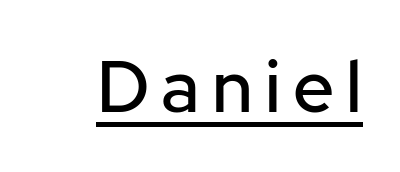
{"serif": "no", "italic": "no", "width": "normal", "stroke_contrast": "low", "x_height": "medium", "monospaced": "no", "underline": "yes", "glyph_px": 72}
